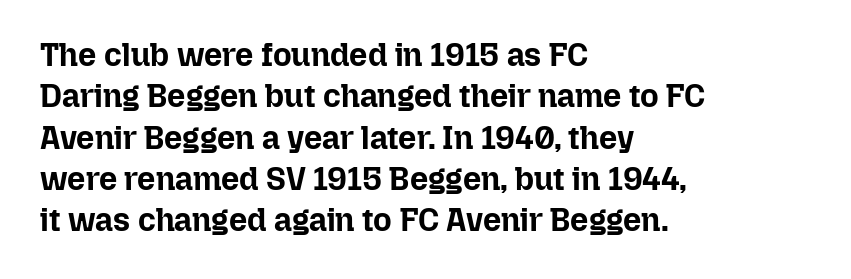
The baseline area is clear. This sample has the flowing, uneven cadence of proportional lettering. Does the leading feel generous? No, just average. The letters stand upright; this is a roman face. A student would call this left alignment; a typographer would say flush left, rag right.
